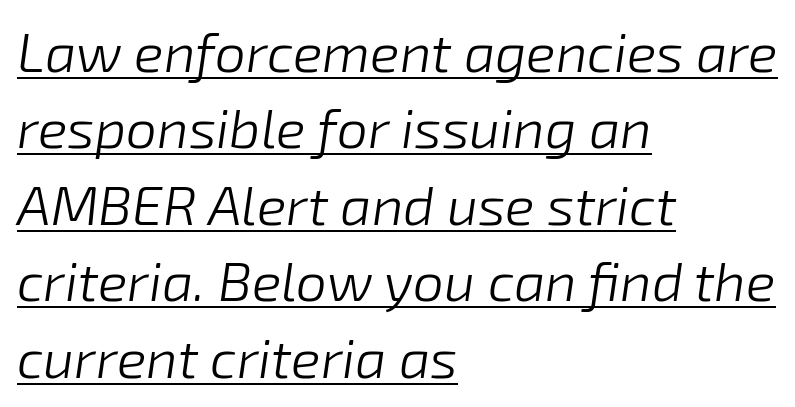
Q: Is the text bold? A: No.
Q: Is the text italic (slanted)? A: Yes, it leans right by about 8 degrees.
Q: Is the text underlined? A: Yes.
Q: How is the paragraph aligned? A: Left-aligned.
Q: Is the spacing between letters normal or unusually wide? A: Normal.
Q: Is the spacing between lines tight, normal or loose? A: Normal.
Q: Width (condensed, normal, or wide)? A: Normal.
Q: Stroke contrast? A: Low.
Q: x-height? A: Medium.
Q: Monospaced? A: No.
